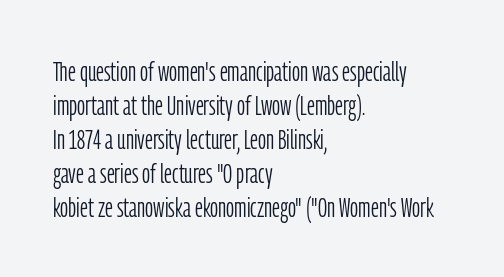
The image shows 28 px light, condensed sans-serif type, upright; set left-aligned, line spacing 1.21x, normal letter spacing, not underlined; low stroke contrast and a medium x-height.
